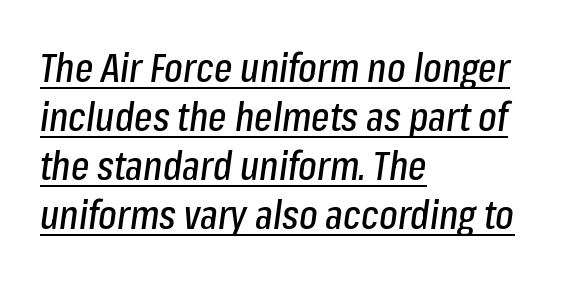
{"italic": "yes", "lean": "right", "slant_degrees": 8, "width": "condensed", "stroke_contrast": "low", "x_height": "medium", "monospaced": "no", "underline": "yes", "align": "left", "line_spacing": "normal", "line_spacing_ratio": 1.26, "letter_spacing": "normal", "letter_spacing_em": 0.0, "glyph_px": 39}
